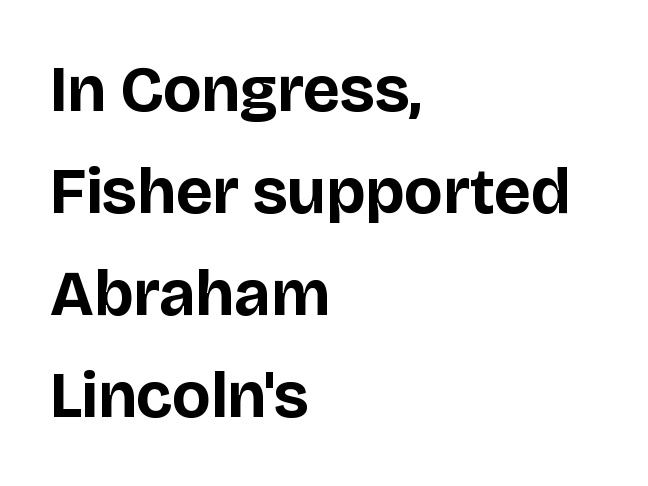
Q: Is the text bold? A: Yes.
Q: Is the text italic (slanted)? A: No, it is upright.
Q: Is the typeface a serif or a sans-serif typeface? A: Sans-serif.
Q: Is the text underlined? A: No.
Q: How is the paragraph aligned? A: Left-aligned.
Q: Is the spacing between letters normal or unusually wide? A: Normal.
Q: Is the spacing between lines tight, normal or loose? A: Normal.
Q: Width (condensed, normal, or wide)? A: Normal.
Q: Stroke contrast? A: Low.
Q: x-height? A: Large.
Q: Monospaced? A: No.
